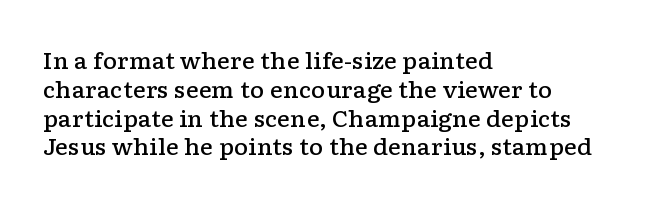
Left-aligned paragraph, ragged on the right. This sample uses plain, unmodified letter spacing. The lettering holds an erect, upright posture throughout. Underlining? Definitely not there. Students, this is semibold: more ink than regular, less than bold.
